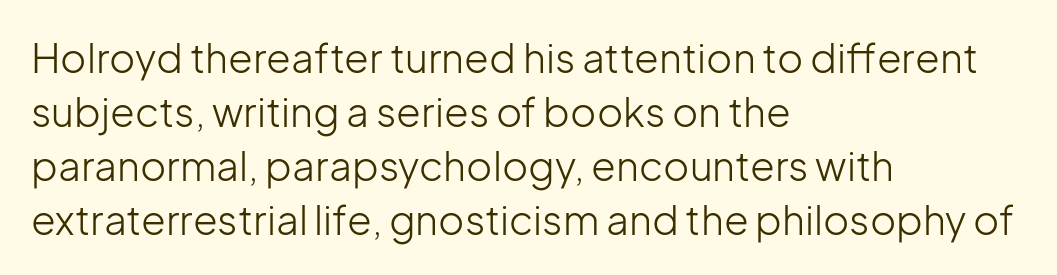
The image shows 40 px light sans-serif type, upright; set left-aligned, normal line spacing (1.35x), normal letter spacing, not underlined; low stroke contrast and a medium x-height.
